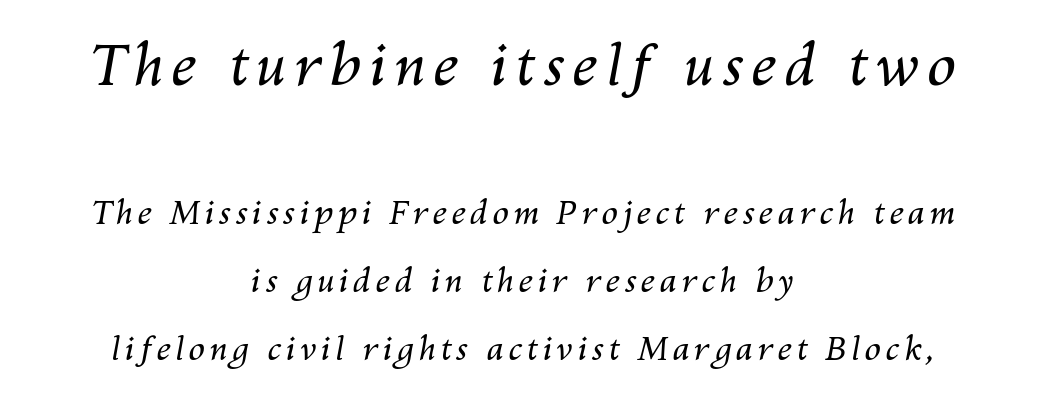
{"italic": "yes", "lean": "right", "slant_degrees": 10, "bold": "no", "weight": "regular", "width": "normal", "stroke_contrast": "medium", "x_height": "medium", "monospaced": "no", "underline": "no", "align": "center", "line_spacing": "loose", "line_spacing_ratio": 2.05, "larger_block": "first", "size_ratio": 1.76, "glyph_px": 58}
